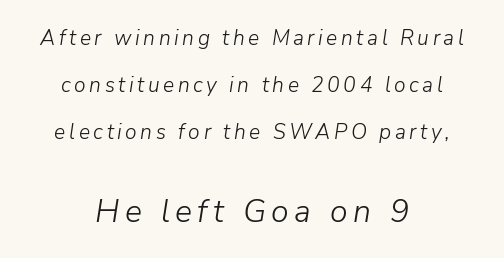
Character widths vary here, with narrow letters taking less room than wide ones. Every row of glyphs is offset so its center matches the block's center. Would a proofreader flag this as italicized? Yes. The foot of each line stays bare and open. Compare the two chunks: the lower has the greater cap height. Stem width sits at or under what a default text font uses.
